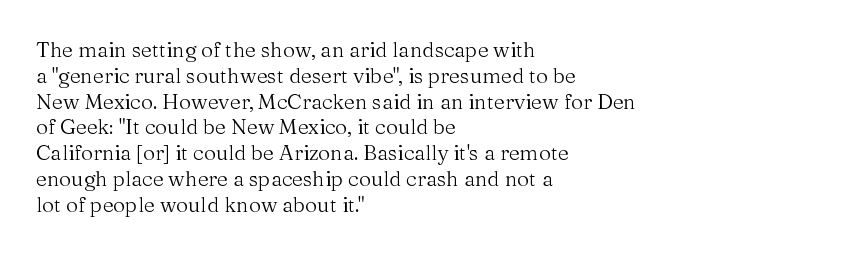
The image shows 21 px text type, upright; set left-aligned, line spacing 1.23x, normal letter spacing, not underlined.
